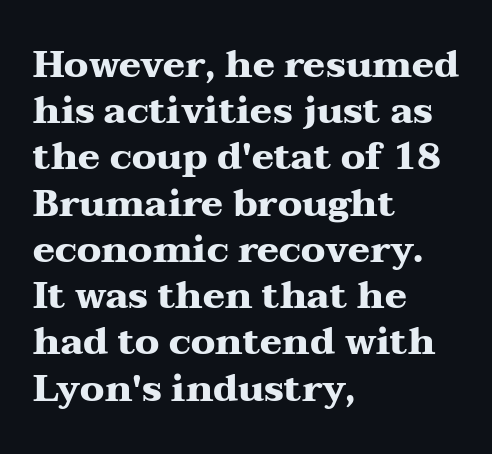
Q: Is the text bold? A: Yes.
Q: Is the text italic (slanted)? A: No, it is upright.
Q: Is the typeface a serif or a sans-serif typeface? A: Serif.
Q: Is the text underlined? A: No.
Q: How is the paragraph aligned? A: Left-aligned.
Q: Is the spacing between letters normal or unusually wide? A: Normal.
Q: Is the spacing between lines tight, normal or loose? A: Normal.
Q: Width (condensed, normal, or wide)? A: Wide.
Q: Stroke contrast? A: Medium.
Q: x-height? A: Medium.
Q: Monospaced? A: No.
